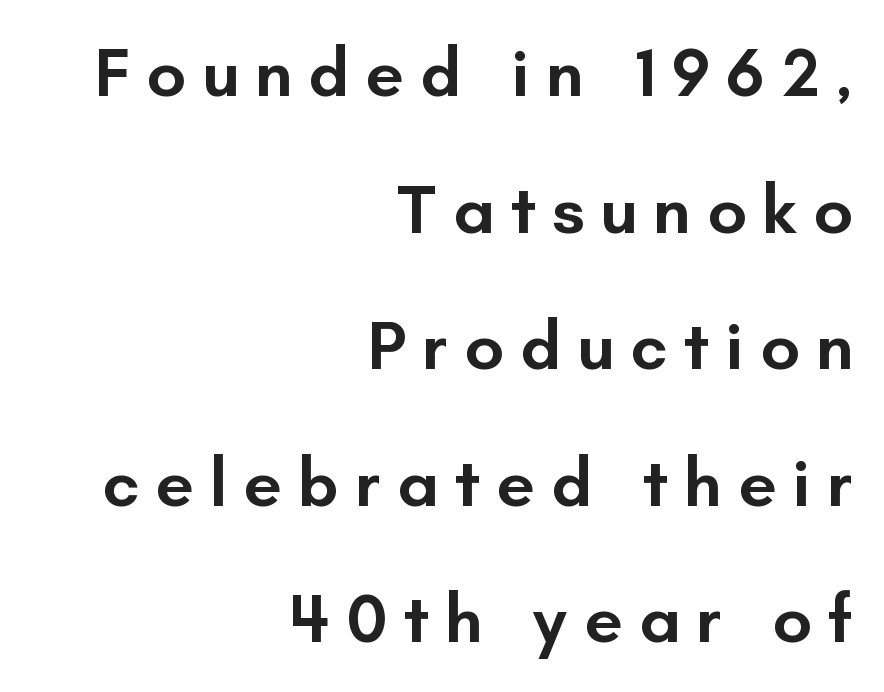
The image shows 69 px semibold sans-serif type, upright; set right-aligned, loose line spacing (1.98x), unusually wide letter spacing (+0.23 em), not underlined; low stroke contrast and a small x-height.
